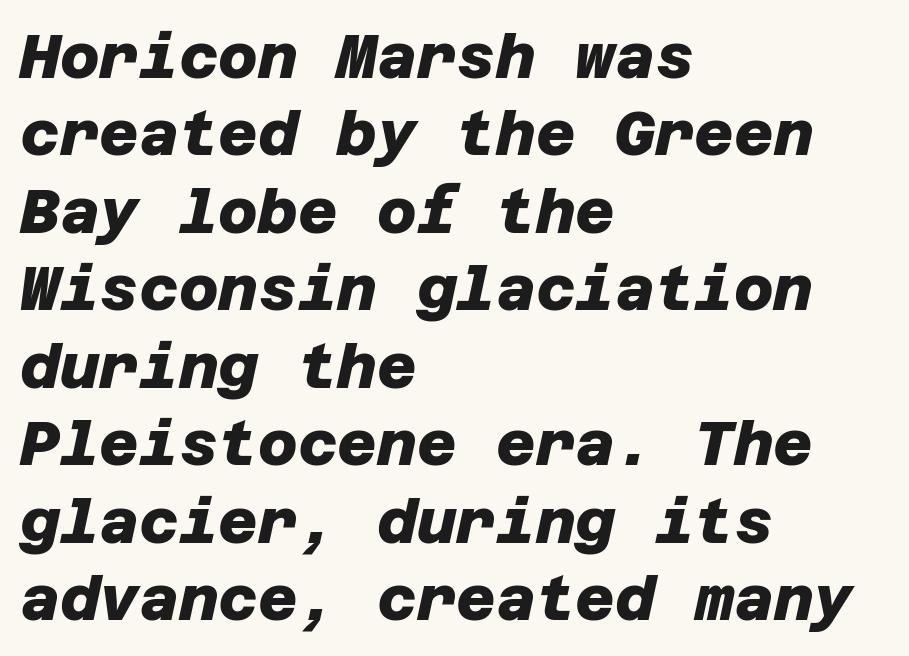
{"serif": "no", "bold": "yes", "weight": "heavy", "width": "normal", "stroke_contrast": "low", "x_height": "large", "underline": "no", "align": "left", "line_spacing": "normal", "line_spacing_ratio": 1.27, "letter_spacing": "normal", "letter_spacing_em": 0.0, "glyph_px": 61}
